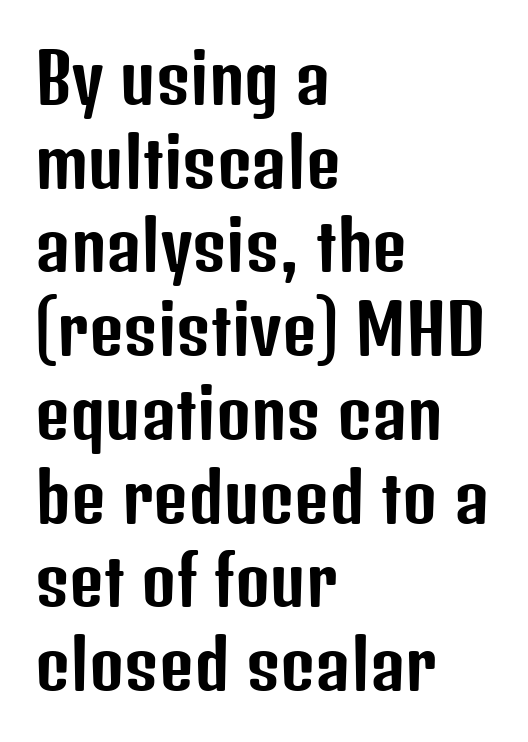
Where is the straight margin? On the left. Line spacing here is normal. Letter spacing: default. You could not count columns in this text — the font is proportionally spaced.
